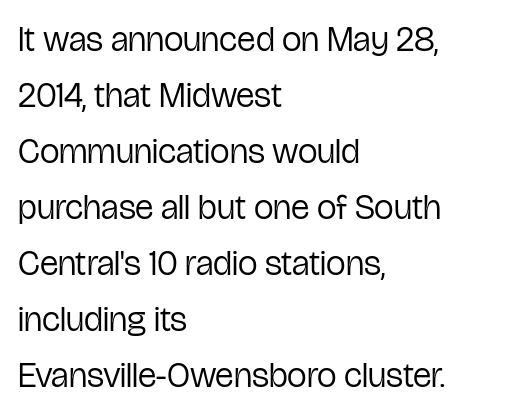
{"serif": "no", "italic": "no", "bold": "no", "weight": "regular", "width": "condensed", "stroke_contrast": "low", "x_height": "medium", "monospaced": "no", "underline": "no", "align": "left", "line_spacing": "normal", "line_spacing_ratio": 1.6, "letter_spacing": "normal", "letter_spacing_em": 0.0, "glyph_px": 35}
